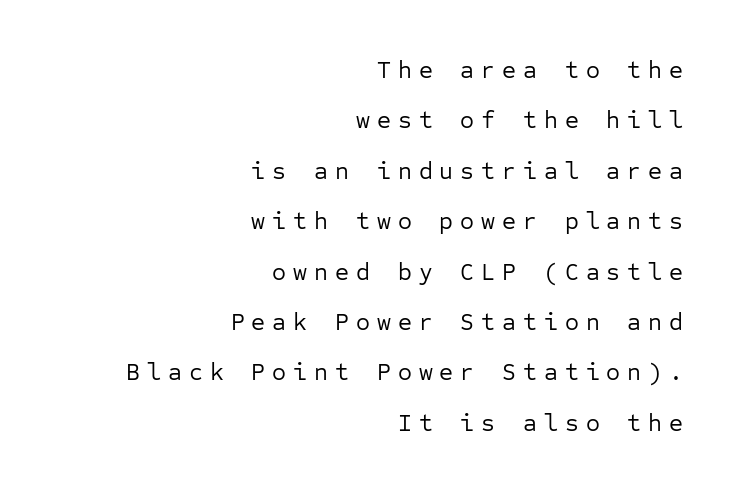
Between one letter and the next there's a generous, obvious gap. If you measured baseline to baseline, you'd find a long distance. Weight: not bold — regular or lighter. Beneath every word, the page is bare. Characters remain perfectly vertical along every line. Horizontally, the lines are justified to the trailing edge only.
